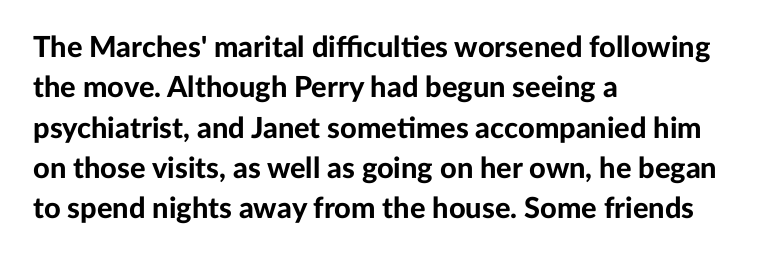
Q: Is the text bold? A: Yes.
Q: Is the text italic (slanted)? A: No, it is upright.
Q: Is the typeface a serif or a sans-serif typeface? A: Sans-serif.
Q: Is the text underlined? A: No.
Q: How is the paragraph aligned? A: Left-aligned.
Q: Is the spacing between letters normal or unusually wide? A: Normal.
Q: Is the spacing between lines tight, normal or loose? A: Normal.
Q: Width (condensed, normal, or wide)? A: Normal.
Q: Stroke contrast? A: Low.
Q: x-height? A: Medium.
Q: Monospaced? A: No.
